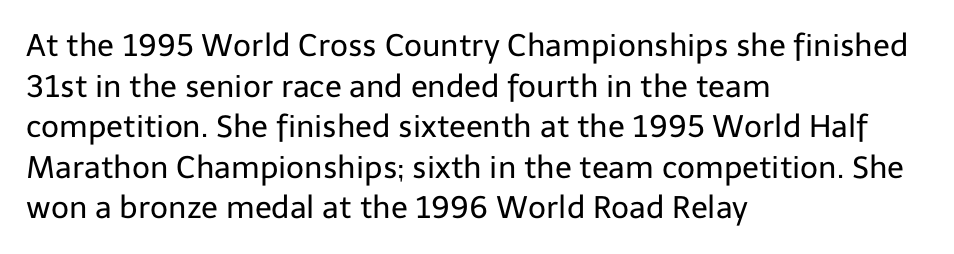
Q: Is the text bold? A: No.
Q: Is the text italic (slanted)? A: No, it is upright.
Q: Is the typeface a serif or a sans-serif typeface? A: Sans-serif.
Q: Is the text underlined? A: No.
Q: How is the paragraph aligned? A: Left-aligned.
Q: Is the spacing between letters normal or unusually wide? A: Normal.
Q: Is the spacing between lines tight, normal or loose? A: Normal.
Q: Width (condensed, normal, or wide)? A: Normal.
Q: Stroke contrast? A: Low.
Q: x-height? A: Medium.
Q: Monospaced? A: No.
